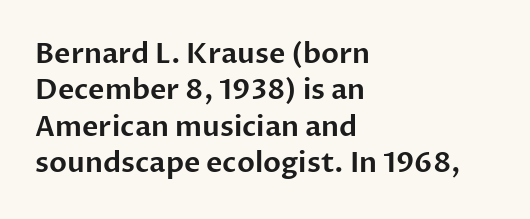
Q: Is the text italic (slanted)? A: No, it is upright.
Q: Is the typeface a serif or a sans-serif typeface? A: Sans-serif.
Q: Is the text underlined? A: No.
Q: How is the paragraph aligned? A: Left-aligned.
Q: Is the spacing between letters normal or unusually wide? A: Normal.
Q: Is the spacing between lines tight, normal or loose? A: Normal.
Q: Width (condensed, normal, or wide)? A: Normal.
Q: Stroke contrast? A: Low.
Q: x-height? A: Medium.
Q: Monospaced? A: No.
